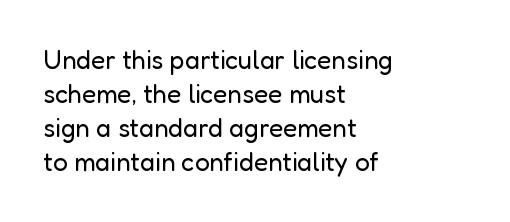
Descenders are the only things crossing below the line. All the whitespace from short lines collects on the right. Characters remain perfectly vertical along every line. The letters sit at their default tracking, neither squeezed nor spread.
